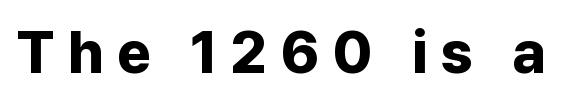
The image shows 59 px bold sans-serif type, upright; set unusually wide letter spacing (+0.22 em), not underlined; low stroke contrast and a medium x-height.
